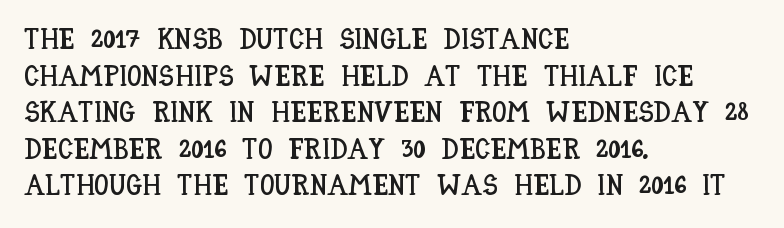
{"italic": "no", "width": "condensed", "stroke_contrast": "low", "x_height": "large", "monospaced": "no", "underline": "no", "align": "left", "line_spacing": "normal", "line_spacing_ratio": 1.26, "letter_spacing": "normal", "letter_spacing_em": 0.0, "glyph_px": 29}
